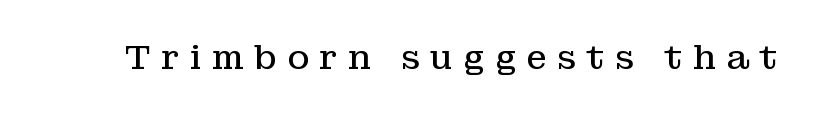
The tracking reads as deliberately expanded to a designer's eye. Decoration check: the copy has no underline. The font's upright variant was chosen for this text. The letters advance in unequal steps, a hallmark of proportional type.
